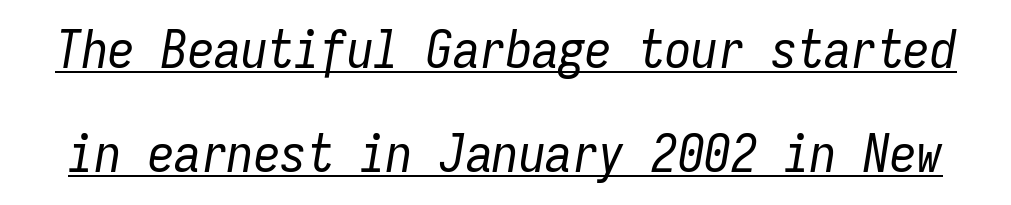
{"italic": "yes", "lean": "right", "slant_degrees": 9, "bold": "no", "weight": "regular", "width": "condensed", "stroke_contrast": "low", "x_height": "medium", "monospaced": "yes", "underline": "yes", "line_spacing": "loose", "line_spacing_ratio": 1.97, "letter_spacing": "normal", "letter_spacing_em": 0.0, "glyph_px": 53}
